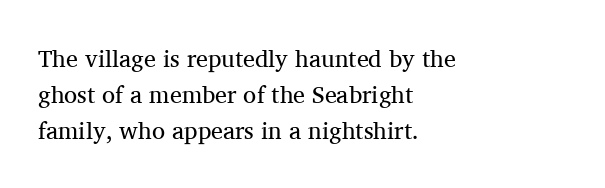
The image shows 24 px text type, upright; set left-aligned, normal line spacing (1.49x), normal letter spacing, not underlined.
